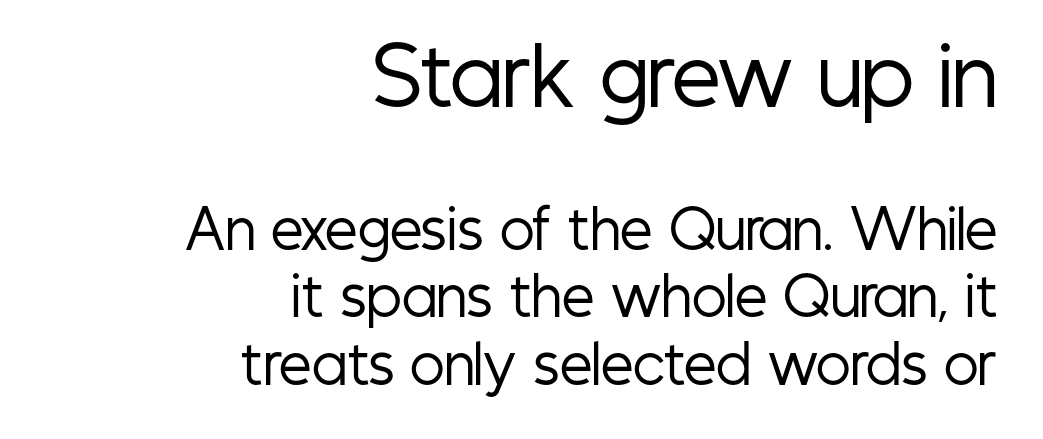
The image shows 78 px regular-weight, condensed sans-serif type, upright; set right-aligned, normal line spacing (1.3x), normal letter spacing, not underlined; the first (top) block is 1.5x larger; low stroke contrast and a medium x-height.
